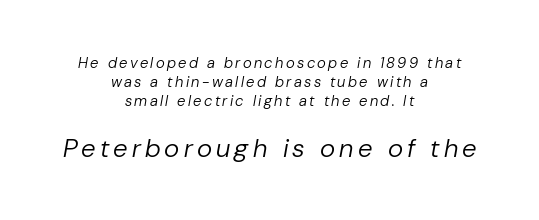
Q: Is the text bold? A: No.
Q: Is the text italic (slanted)? A: Yes, it leans right by about 10 degrees.
Q: Is the text underlined? A: No.
Q: How is the paragraph aligned? A: Centered.
Q: Is the spacing between lines tight, normal or loose? A: Normal.
Q: Which block of text is set in a larger size, the first (top) or the second (bottom)? A: The second (bottom) one.
